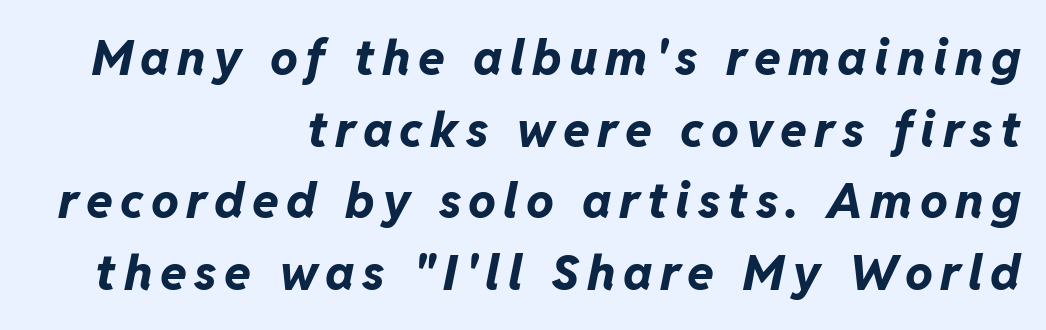
Q: Is the text bold? A: Yes.
Q: Is the text italic (slanted)? A: Yes, it leans right by about 11 degrees.
Q: Is the text underlined? A: No.
Q: How is the paragraph aligned? A: Right-aligned.
Q: Is the spacing between lines tight, normal or loose? A: Normal.
Q: Width (condensed, normal, or wide)? A: Normal.
Q: Stroke contrast? A: Low.
Q: x-height? A: Medium.
Q: Monospaced? A: No.
